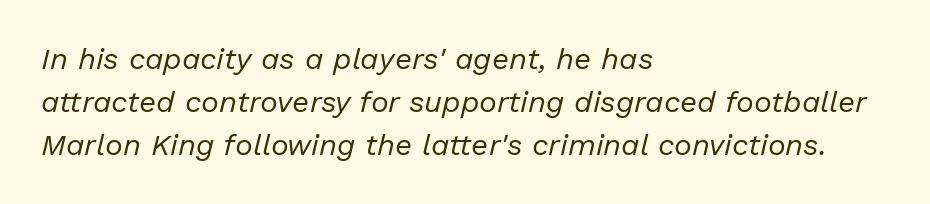
The image shows 30 px regular-weight type, italic (leaning right); set left-aligned, normal line spacing (1.43x), normal letter spacing, not underlined; low stroke contrast and a medium x-height.
